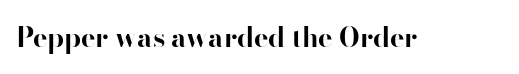
What stands out about the letter spacing? Nothing — it is the standard amount. No italicization has been applied; the sample stays upright. The gap between lines stays unmarked. Thick stems and heavy bowls — unmistakably bold.
